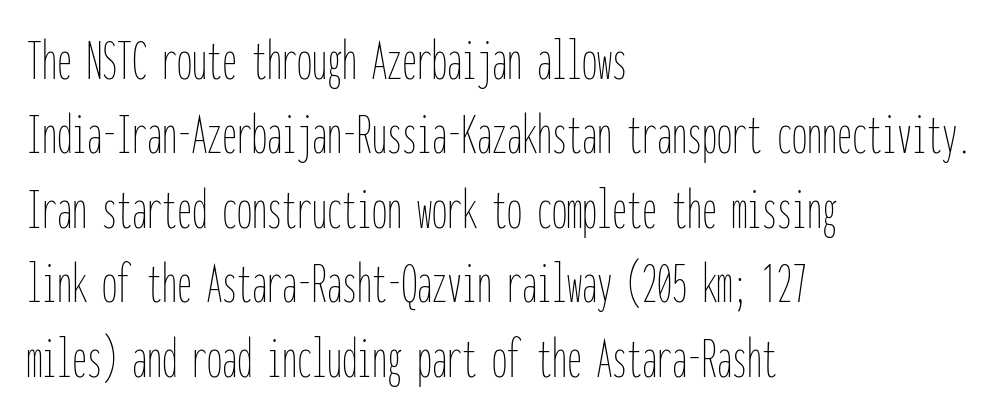
{"italic": "no", "bold": "no", "weight": "thin", "width": "condensed", "stroke_contrast": "low", "x_height": "medium", "monospaced": "yes", "underline": "no", "align": "left", "line_spacing_ratio": 1.24, "letter_spacing": "normal", "letter_spacing_em": 0.0, "glyph_px": 60}
